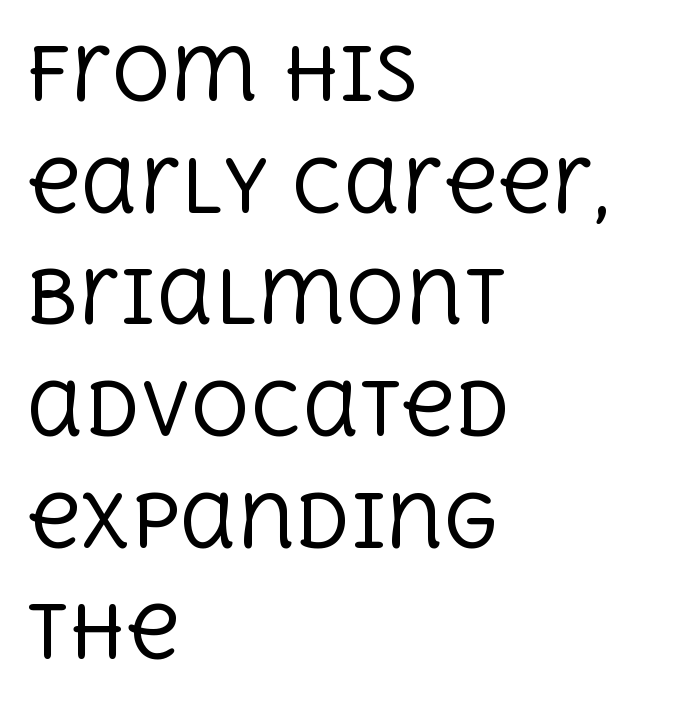
Nobody drew a line under any word here. The letters stand upright; this is a roman face. Nobody touched the tracking dial on this one. Whoever set this chose a conventional vertical rhythm.
